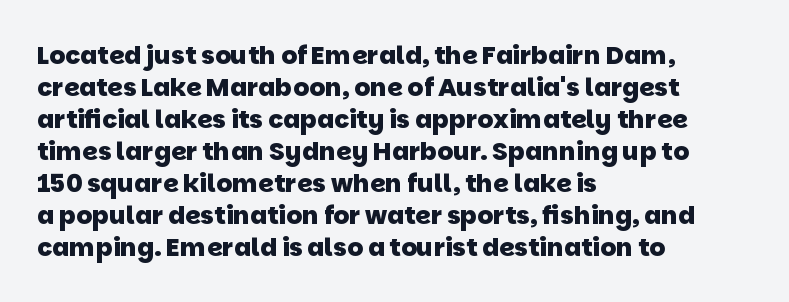
The image shows 25 px bold type; set left-aligned, normal line spacing (1.28x), normal letter spacing, not underlined.
